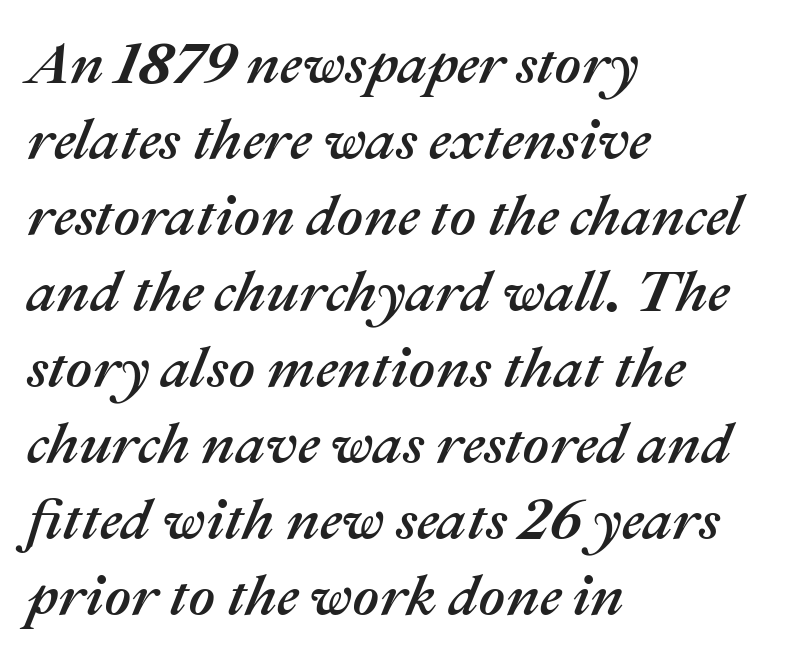
{"italic": "yes", "lean": "right", "slant_degrees": 22, "width": "normal", "stroke_contrast": "medium", "x_height": "medium", "monospaced": "no", "underline": "no", "align": "left", "line_spacing": "normal", "line_spacing_ratio": 1.31, "letter_spacing": "normal", "letter_spacing_em": 0.0, "glyph_px": 58}
